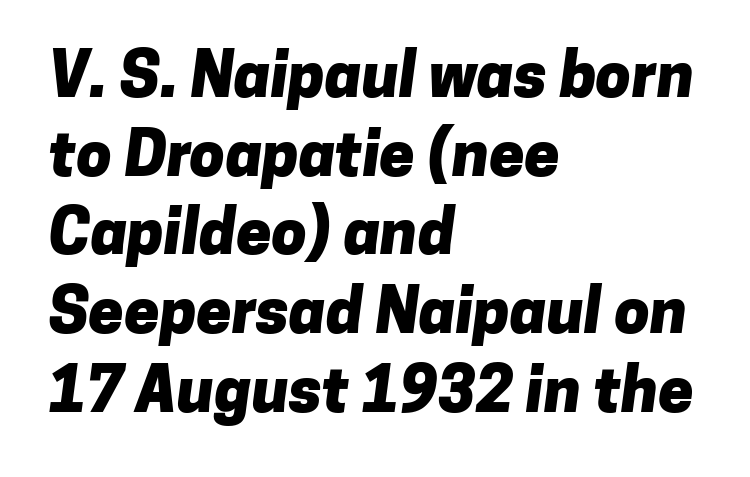
{"serif": "no", "bold": "yes", "weight": "heavy", "width": "normal", "stroke_contrast": "low", "x_height": "medium", "monospaced": "no", "underline": "no", "align": "left", "line_spacing": "normal", "line_spacing_ratio": 1.25, "letter_spacing": "normal", "letter_spacing_em": 0.0, "glyph_px": 63}
